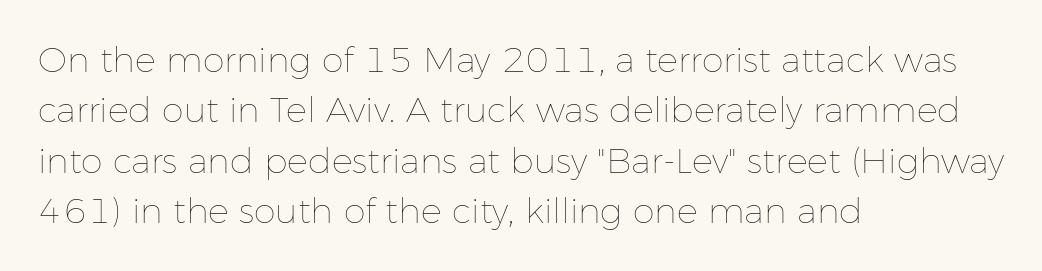
{"italic": "no", "bold": "no", "weight": "thin", "width": "normal", "stroke_contrast": "low", "x_height": "medium", "monospaced": "no", "underline": "no", "align": "left", "line_spacing": "normal", "line_spacing_ratio": 1.44, "letter_spacing": "normal", "letter_spacing_em": 0.0, "glyph_px": 35}
